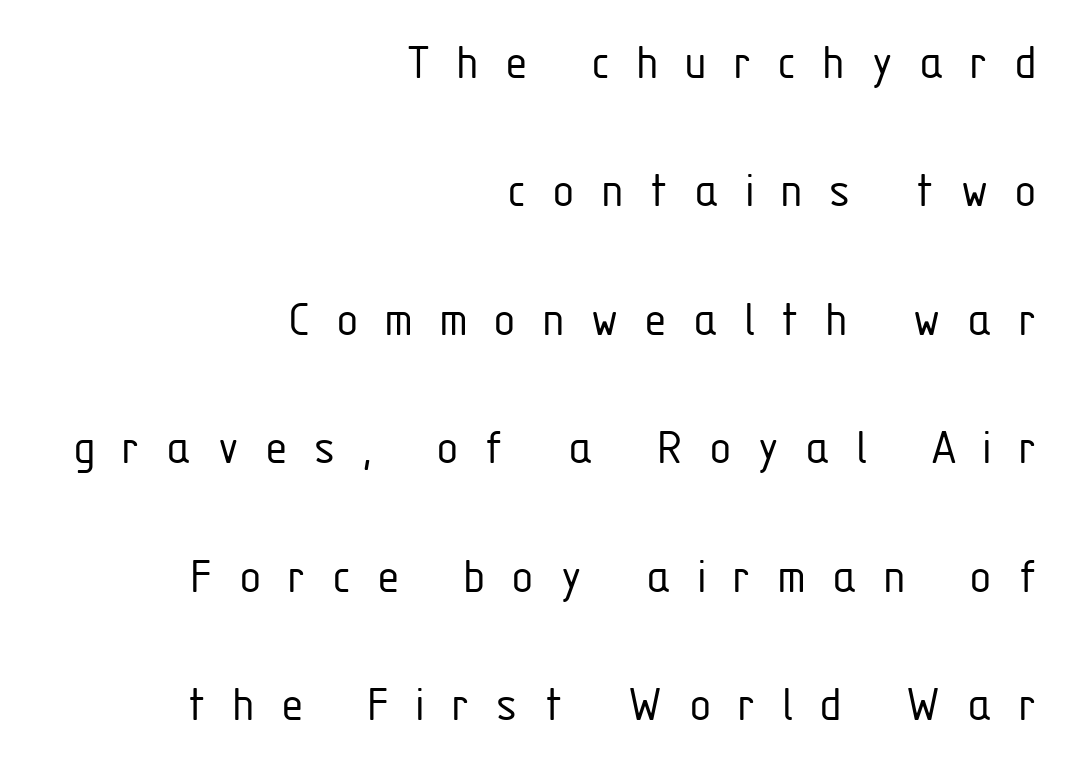
The image shows 52 px light, condensed sans-serif type, upright; set right-aligned, loose line spacing (2.47x), unusually wide letter spacing (+0.49 em), not underlined; low stroke contrast and a medium x-height.
